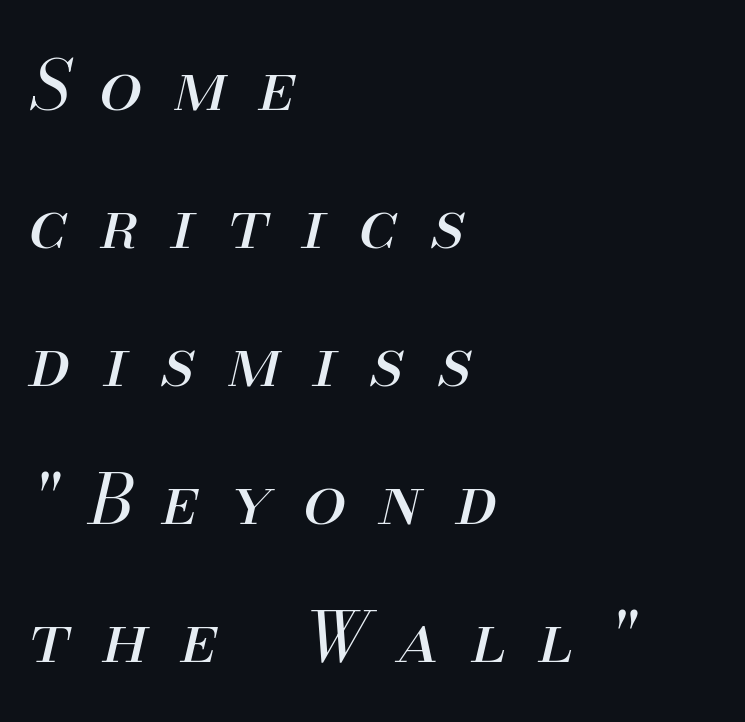
The image shows 69 px regular-weight type, italic (leaning right); set left-aligned, loose line spacing (2.0x), unusually wide letter spacing (+0.47 em), not underlined; medium stroke contrast and a small x-height.
